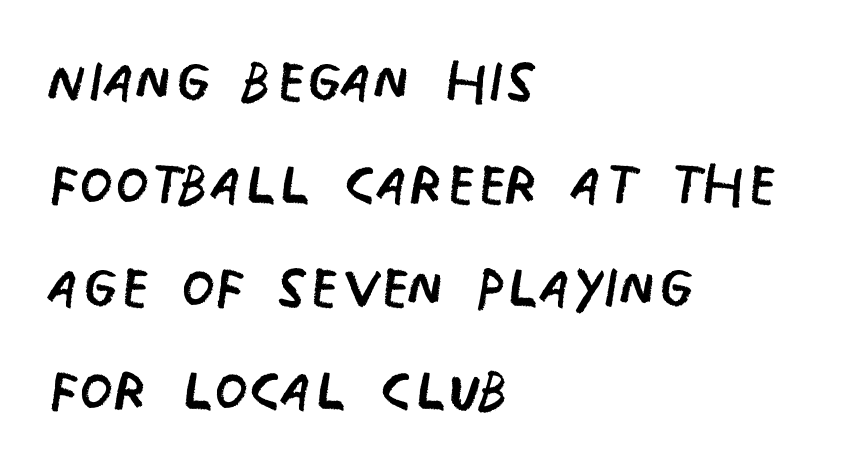
The image shows 78 px regular-weight, condensed sans-serif type; set left-aligned, normal line spacing (1.32x), normal letter spacing, not underlined; low stroke contrast and a large x-height.
